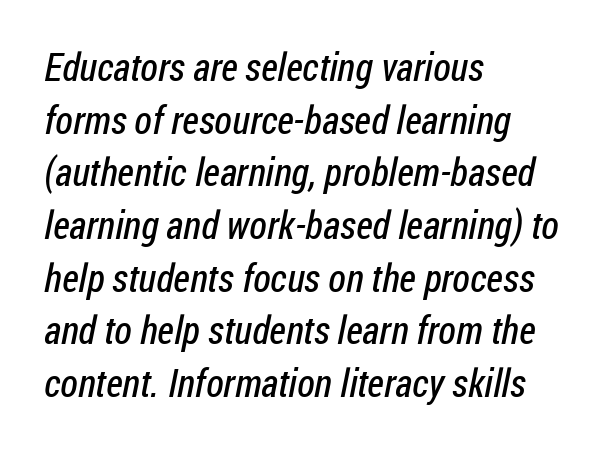
{"serif": "no", "bold": "no", "weight": "regular", "width": "condensed", "stroke_contrast": "low", "x_height": "medium", "monospaced": "no", "underline": "no", "align": "left", "line_spacing": "normal", "line_spacing_ratio": 1.35, "letter_spacing": "normal", "letter_spacing_em": 0.0, "glyph_px": 39}
